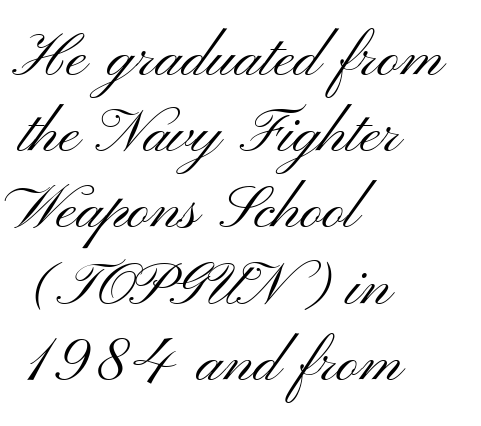
{"serif": "no", "bold": "no", "weight": "light", "width": "wide", "stroke_contrast": "medium", "x_height": "small", "monospaced": "no", "underline": "no", "align": "left", "line_spacing": "normal", "line_spacing_ratio": 1.25, "letter_spacing": "normal", "letter_spacing_em": 0.0, "glyph_px": 61}
